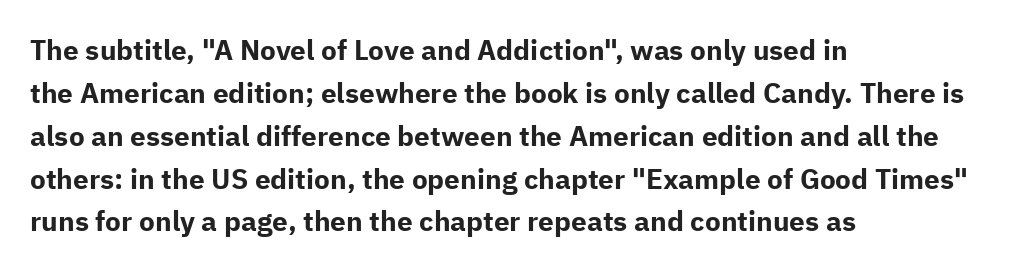
{"serif": "no", "italic": "no", "bold": "yes", "weight": "bold", "width": "normal", "stroke_contrast": "low", "x_height": "medium", "monospaced": "no", "underline": "no", "align": "left", "line_spacing": "normal", "line_spacing_ratio": 1.53, "letter_spacing": "normal", "letter_spacing_em": 0.0, "glyph_px": 28}
